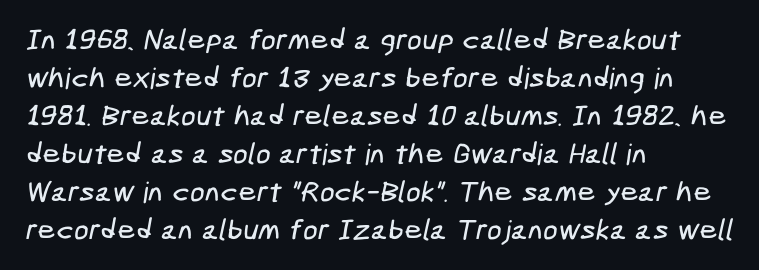
{"serif": "no", "width": "condensed", "stroke_contrast": "low", "x_height": "medium", "underline": "no", "align": "left", "line_spacing": "normal", "line_spacing_ratio": 1.31, "letter_spacing": "normal", "letter_spacing_em": 0.0, "glyph_px": 29}
